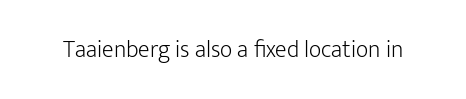
Q: Is the text bold? A: No.
Q: Is the text italic (slanted)? A: No, it is upright.
Q: Is the text underlined? A: No.
Q: Is the spacing between letters normal or unusually wide? A: Normal.
